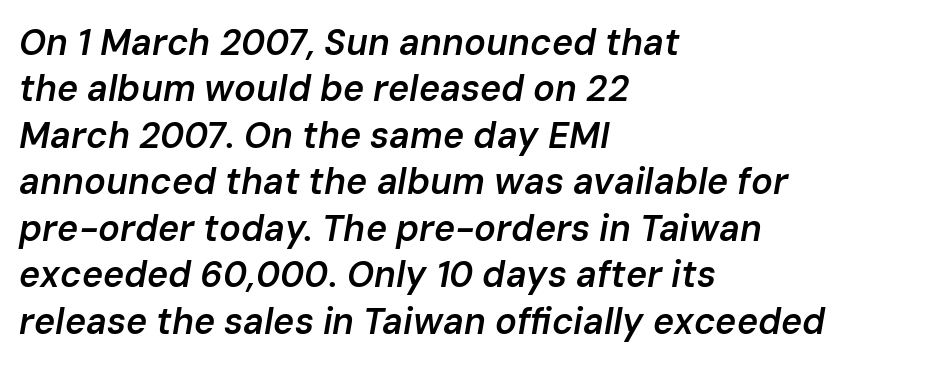
Q: Is the text bold? A: Semi-bold.
Q: Is the text italic (slanted)? A: Yes, it leans right by about 10 degrees.
Q: Is the text underlined? A: No.
Q: How is the paragraph aligned? A: Left-aligned.
Q: Is the spacing between letters normal or unusually wide? A: Normal.
Q: Is the spacing between lines tight, normal or loose? A: Normal.
Q: Width (condensed, normal, or wide)? A: Normal.
Q: Stroke contrast? A: Low.
Q: x-height? A: Medium.
Q: Monospaced? A: No.
